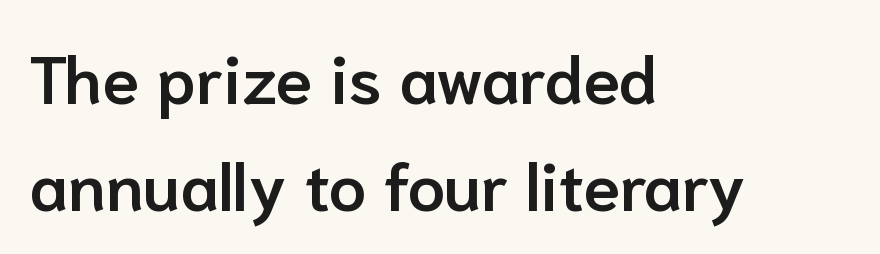
The image shows 67 px semibold sans-serif type, upright; set left-aligned, normal line spacing (1.59x), normal letter spacing, not underlined; low stroke contrast and a medium x-height.
